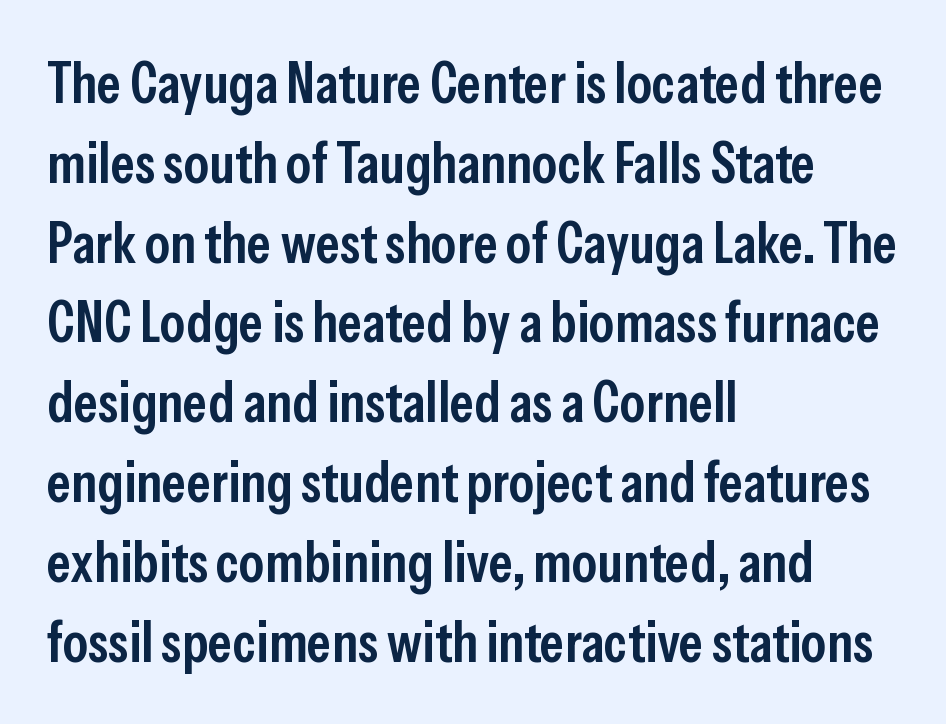
The image shows 57 px semibold, condensed sans-serif type, upright; set left-aligned, normal line spacing (1.4x), normal letter spacing, not underlined; low stroke contrast and a medium x-height.
